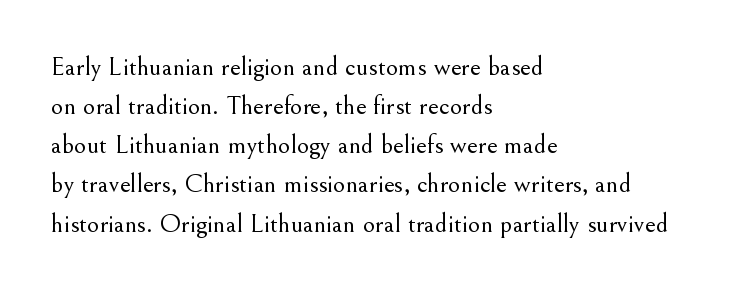
{"italic": "no", "bold": "no", "underline": "no", "align": "left", "line_spacing": "normal", "line_spacing_ratio": 1.45, "letter_spacing": "normal", "letter_spacing_em": 0.0, "glyph_px": 27}
